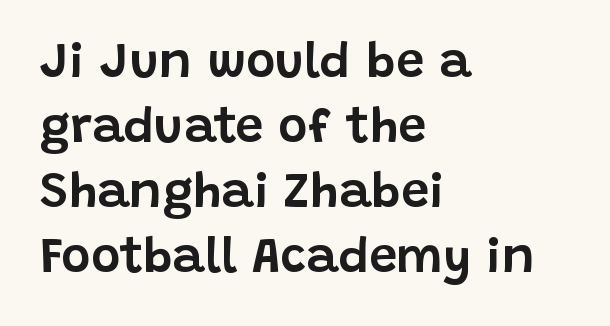
{"serif": "no", "italic": "no", "width": "normal", "stroke_contrast": "low", "x_height": "large", "monospaced": "no", "underline": "no", "align": "left", "line_spacing": "normal", "line_spacing_ratio": 1.3, "letter_spacing": "normal", "letter_spacing_em": 0.0, "glyph_px": 50}
